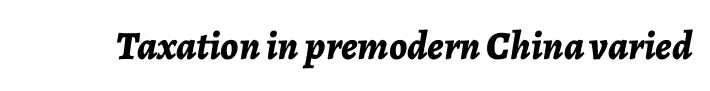
Q: Is the text bold? A: Yes.
Q: Is the text italic (slanted)? A: Yes, it leans right by about 7 degrees.
Q: Is the text underlined? A: No.
Q: Is the spacing between letters normal or unusually wide? A: Normal.
Q: Width (condensed, normal, or wide)? A: Normal.
Q: Stroke contrast? A: Low.
Q: x-height? A: Medium.
Q: Monospaced? A: No.
